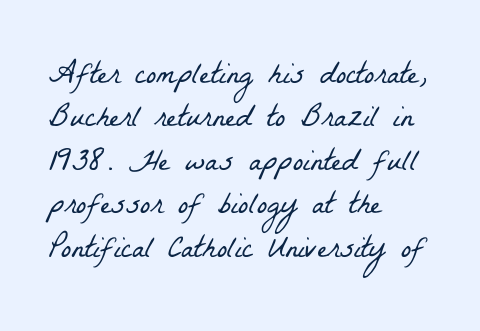
{"serif": "yes", "bold": "no", "weight": "light", "width": "condensed", "stroke_contrast": "low", "x_height": "medium", "monospaced": "no", "underline": "no", "align": "left", "line_spacing": "normal", "line_spacing_ratio": 1.4, "letter_spacing": "normal", "letter_spacing_em": 0.0, "glyph_px": 31}
